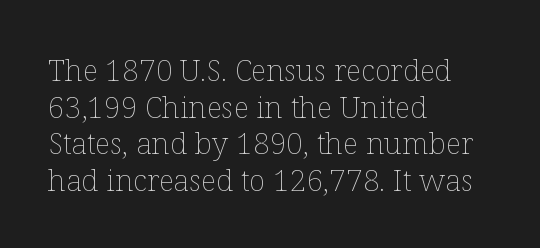
The image shows 30 px thin type, upright; set left-aligned, line spacing 1.22x, normal letter spacing, not underlined; low stroke contrast and a medium x-height.
